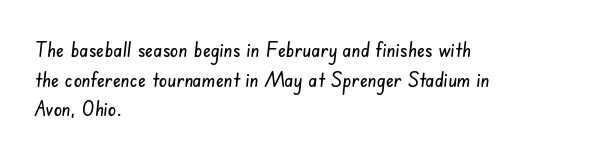
The image shows 21 px text type; set left-aligned, normal line spacing (1.41x), normal letter spacing, not underlined.
